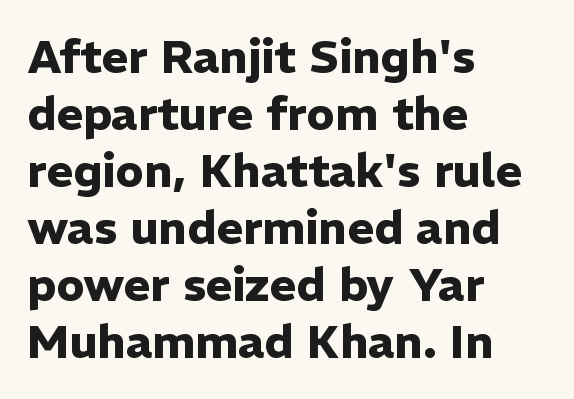
{"serif": "no", "italic": "no", "bold": "yes", "weight": "heavy", "width": "normal", "stroke_contrast": "low", "x_height": "medium", "monospaced": "no", "underline": "no", "align": "left", "line_spacing_ratio": 1.24, "letter_spacing": "normal", "letter_spacing_em": 0.0, "glyph_px": 46}
